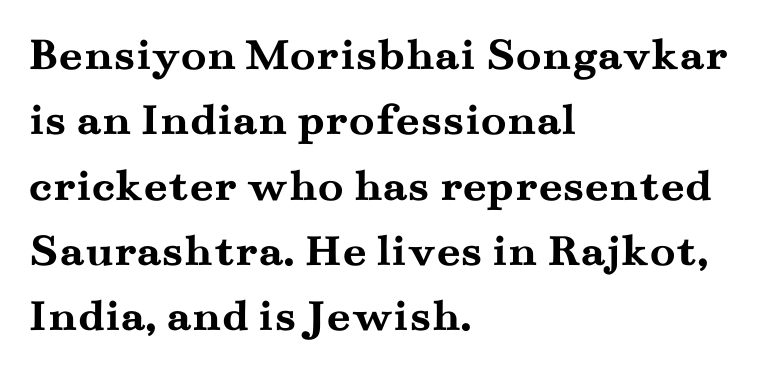
Vertically, the passage feels balanced, rows spaced as you'd expect. No italicization has been applied; the sample stays upright. Old-style or modern, the face here clearly has serifs. Beneath every word, the page is bare.
